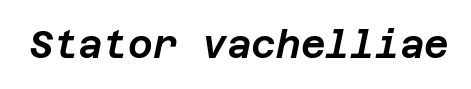
Descender tails drop into unmarked territory. Observe the ordinary spacing: letters are neighbours, not strangers. These lines were composed using italics.
